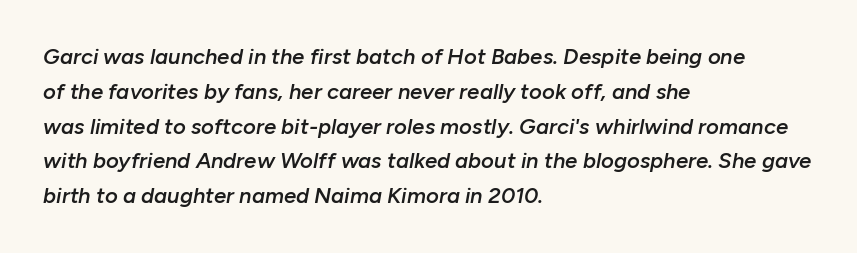
The image shows 22 px text type, italic (leaning right); set left-aligned, normal line spacing (1.58x), normal letter spacing, not underlined.
